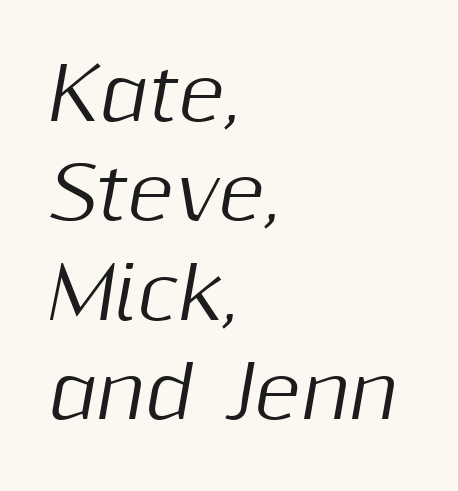
The image shows 72 px text type, italic (leaning right); set left-aligned, normal line spacing (1.38x), normal letter spacing, not underlined; medium stroke contrast and a medium x-height.
